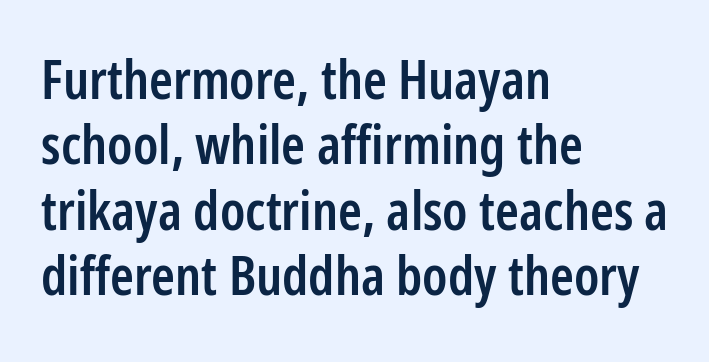
Q: Is the text bold? A: Semi-bold.
Q: Is the text italic (slanted)? A: No, it is upright.
Q: Is the typeface a serif or a sans-serif typeface? A: Sans-serif.
Q: Is the text underlined? A: No.
Q: How is the paragraph aligned? A: Left-aligned.
Q: Is the spacing between letters normal or unusually wide? A: Normal.
Q: Width (condensed, normal, or wide)? A: Condensed.
Q: Stroke contrast? A: Low.
Q: x-height? A: Medium.
Q: Monospaced? A: No.
